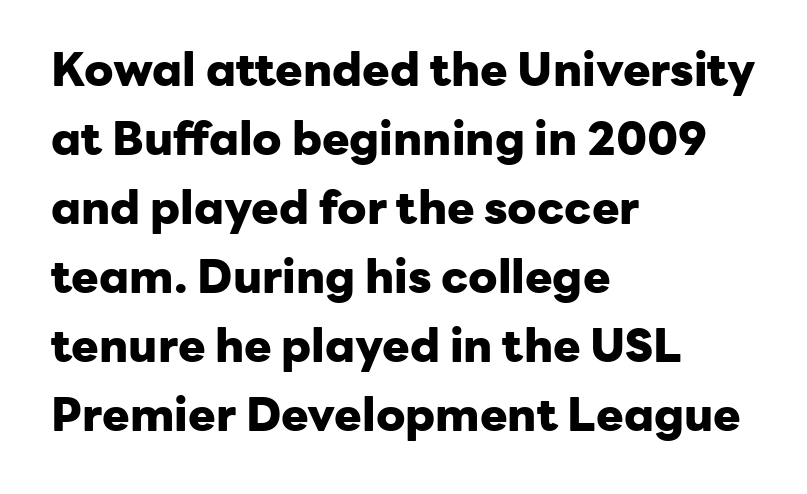
The image shows 46 px heavy sans-serif type, upright; set left-aligned, normal line spacing (1.5x), normal letter spacing, not underlined; low stroke contrast and a medium x-height.
